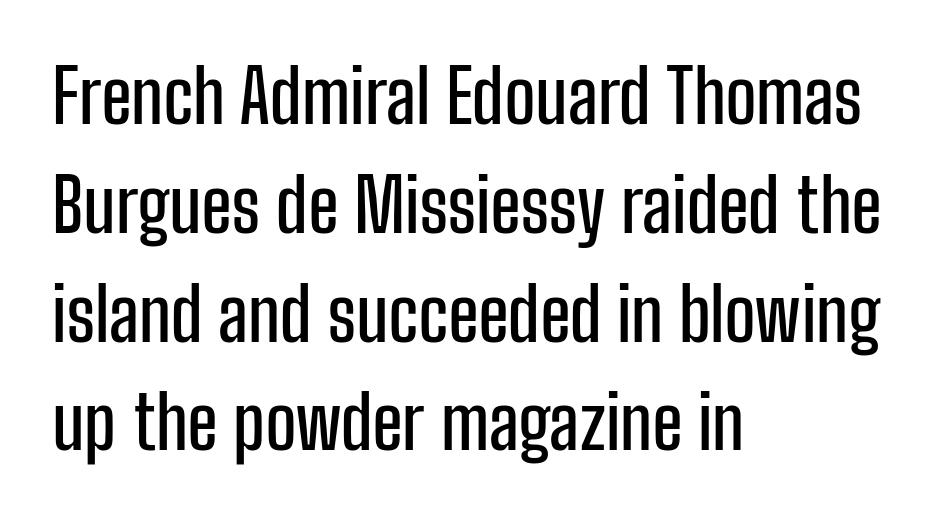
The image shows 73 px condensed sans-serif type, upright; set left-aligned, normal line spacing (1.49x), normal letter spacing, not underlined; low stroke contrast and a medium x-height.
